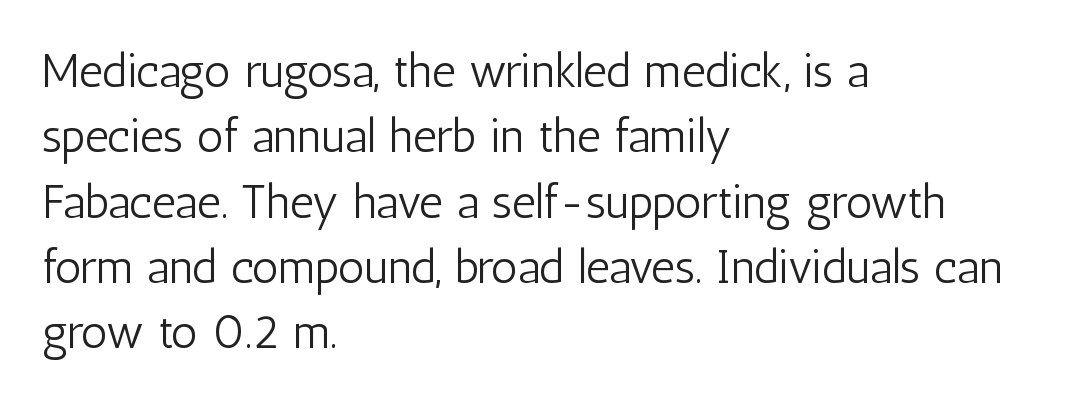
The lines are quadded left. The baseline area is clear. You can tell it's not italic because the verticals are truly vertical. Letter spacing: default. Font category for this specimen: sans-serif. The passage shown is typed in a proportional face where columns would drift.
